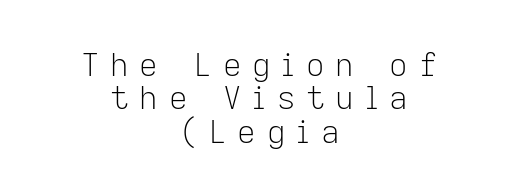
The image shows 32 px light sans-serif type, upright; set centered, tight line spacing (1.04x), unusually wide letter spacing (+0.34 em), not underlined; low stroke contrast and a medium x-height.
